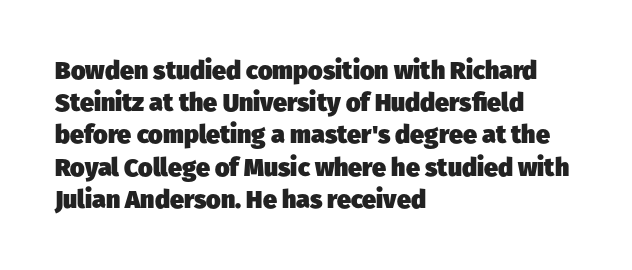
The image shows 25 px bold type; set left-aligned, normal line spacing (1.29x), normal letter spacing, not underlined.
